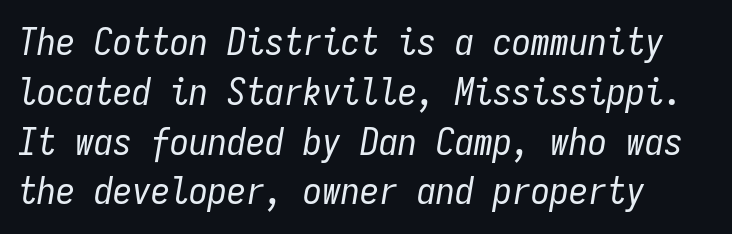
The image shows 38 px regular-weight, condensed type, italic (leaning right), monospaced; set normal line spacing (1.31x), normal letter spacing, not underlined; low stroke contrast and a medium x-height.
